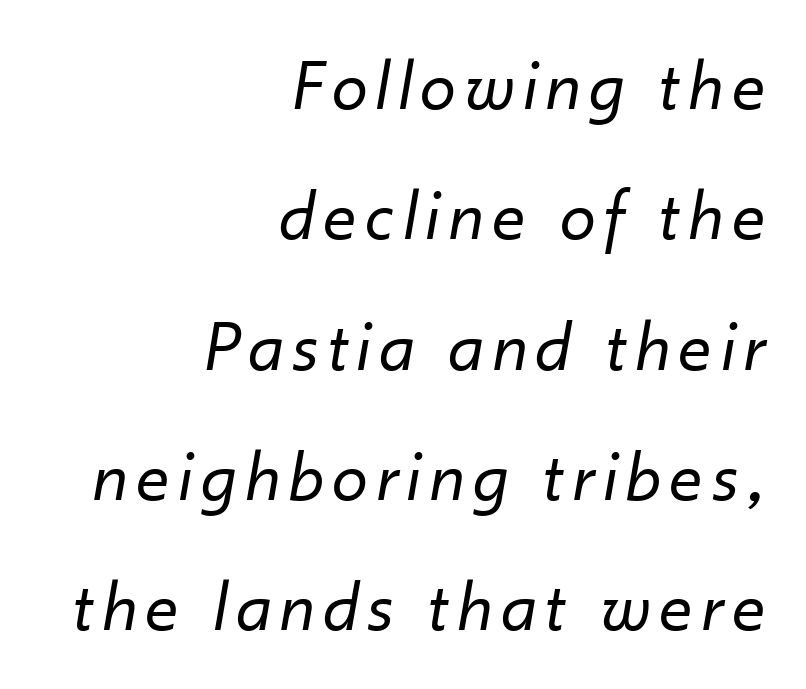
Underlining? Definitely not there. In terms of posture, this sample is oblique. Where is the straight margin? On the right. You could not count columns in this text — the font is proportionally spaced.
